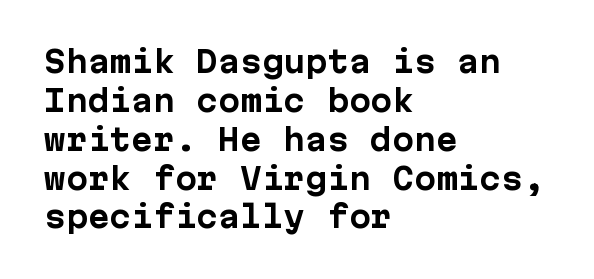
{"serif": "no", "italic": "no", "bold": "yes", "weight": "bold", "width": "normal", "stroke_contrast": "low", "x_height": "medium", "monospaced": "yes", "underline": "no", "align": "left", "line_spacing": "normal", "line_spacing_ratio": 1.34, "letter_spacing": "normal", "letter_spacing_em": 0.0, "glyph_px": 29}
